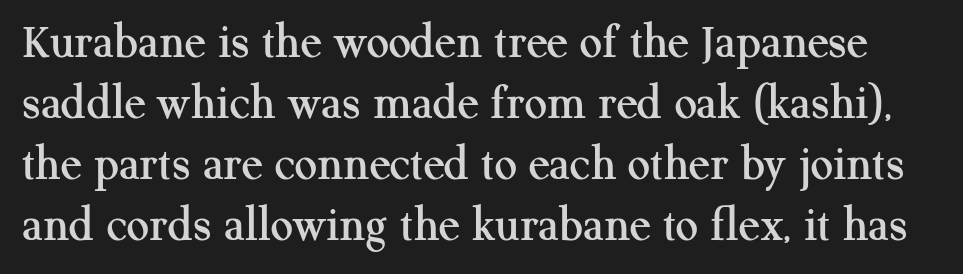
Q: Is the text italic (slanted)? A: No, it is upright.
Q: Is the typeface a serif or a sans-serif typeface? A: Serif.
Q: Is the text underlined? A: No.
Q: Is the spacing between letters normal or unusually wide? A: Normal.
Q: Width (condensed, normal, or wide)? A: Normal.
Q: Stroke contrast? A: Medium.
Q: x-height? A: Medium.
Q: Monospaced? A: No.
